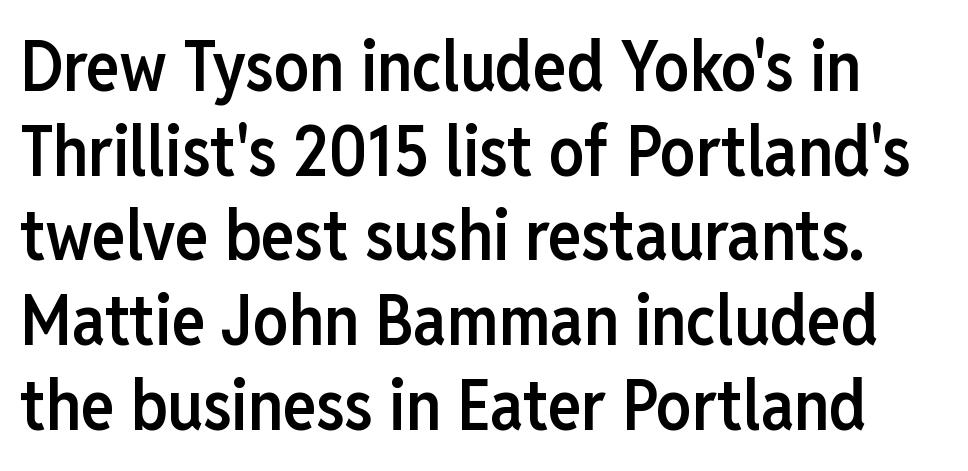
Semibold letterforms, between regular and bold. It's the straight-up-and-down kind of type. What kind of face is this? One without serifs — a sans. Each row of text sits above clean, open space. No extra tracking has been applied to these lines.
